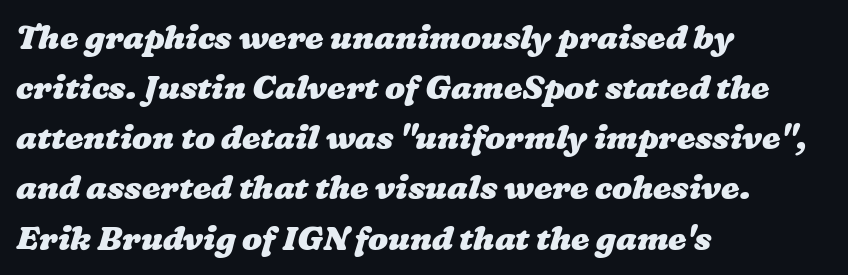
{"bold": "yes", "weight": "heavy", "width": "wide", "stroke_contrast": "low", "x_height": "medium", "monospaced": "no", "underline": "no", "align": "left", "line_spacing": "normal", "line_spacing_ratio": 1.52, "letter_spacing": "normal", "letter_spacing_em": 0.0, "glyph_px": 33}
